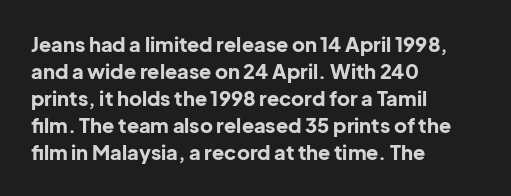
{"italic": "no", "bold": "yes", "underline": "no", "align": "left", "line_spacing": "normal", "line_spacing_ratio": 1.35, "letter_spacing": "normal", "letter_spacing_em": 0.0, "glyph_px": 20}
